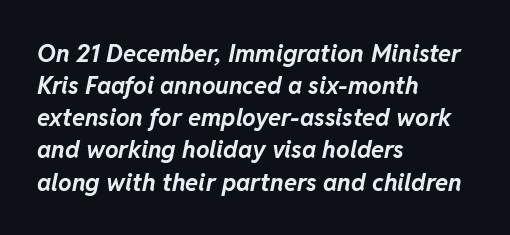
Q: Is the text bold? A: Yes.
Q: Is the text italic (slanted)? A: Yes, it leans right by about 11 degrees.
Q: Is the text underlined? A: No.
Q: How is the paragraph aligned? A: Left-aligned.
Q: Is the spacing between letters normal or unusually wide? A: Normal.
Q: Is the spacing between lines tight, normal or loose? A: Normal.
